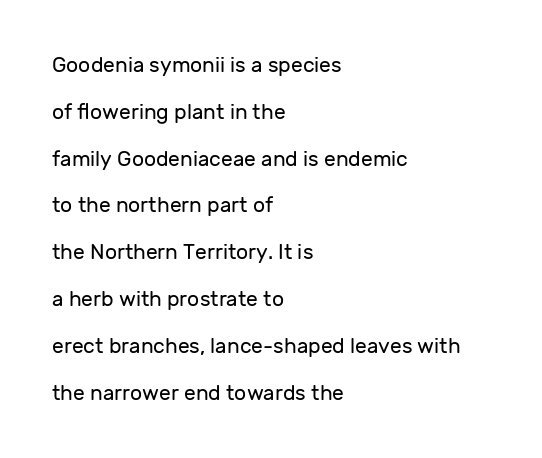
The image shows 21 px text type, upright; set left-aligned, loose line spacing (2.23x), normal letter spacing, not underlined.
